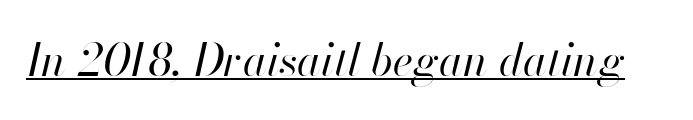
{"italic": "yes", "lean": "right", "slant_degrees": 13, "bold": "no", "weight": "regular", "width": "normal", "stroke_contrast": "high", "x_height": "small", "monospaced": "no", "underline": "yes", "letter_spacing": "normal", "letter_spacing_em": 0.0, "glyph_px": 44}
